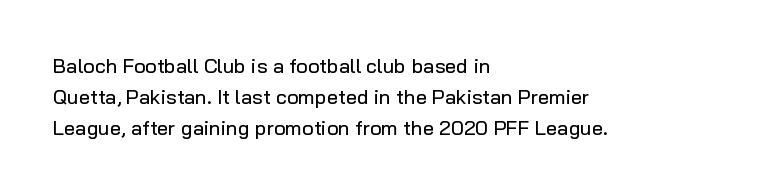
Q: Is the text italic (slanted)? A: No, it is upright.
Q: Is the text underlined? A: No.
Q: How is the paragraph aligned? A: Left-aligned.
Q: Is the spacing between letters normal or unusually wide? A: Normal.
Q: Is the spacing between lines tight, normal or loose? A: Normal.
